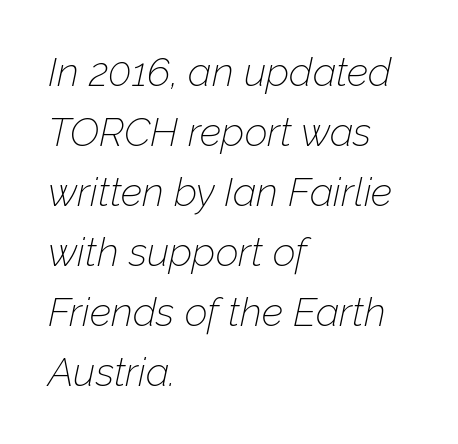
The image shows 40 px thin type, italic (leaning right); set left-aligned, normal line spacing (1.5x), normal letter spacing, not underlined; low stroke contrast and a medium x-height.
